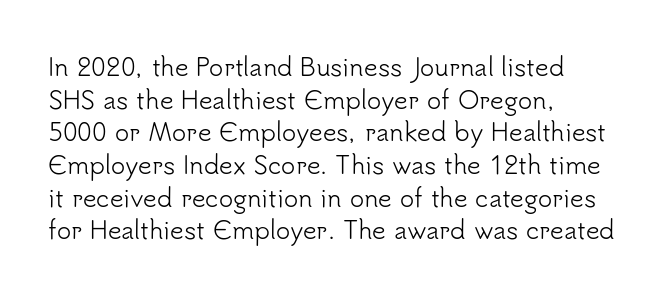
{"italic": "no", "bold": "no", "underline": "no", "align": "left", "line_spacing": "normal", "line_spacing_ratio": 1.36, "letter_spacing": "normal", "letter_spacing_em": 0.0, "glyph_px": 24}
